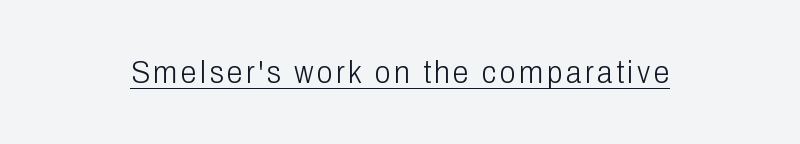
The image shows 32 px light, condensed sans-serif type, upright; set underlined; low stroke contrast and a medium x-height.
